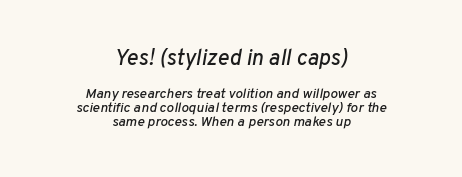
Q: Is the text italic (slanted)? A: Yes, it leans right by about 10 degrees.
Q: Is the text underlined? A: No.
Q: How is the paragraph aligned? A: Centered.
Q: Is the spacing between letters normal or unusually wide? A: Normal.
Q: Is the spacing between lines tight, normal or loose? A: Tight.
Q: Which block of text is set in a larger size, the first (top) or the second (bottom)? A: The first (top) one.
